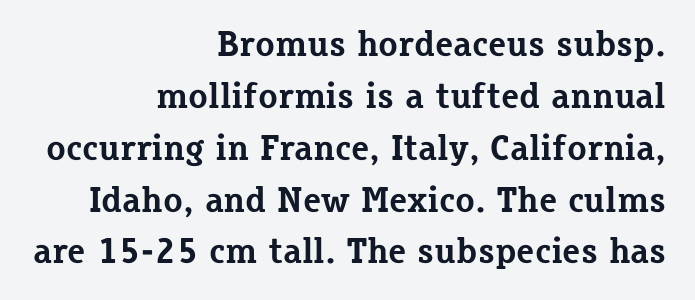
The image shows 36 px bold serif type, upright; set right-aligned, normal line spacing (1.44x), normal letter spacing, not underlined; low stroke contrast and a medium x-height.
